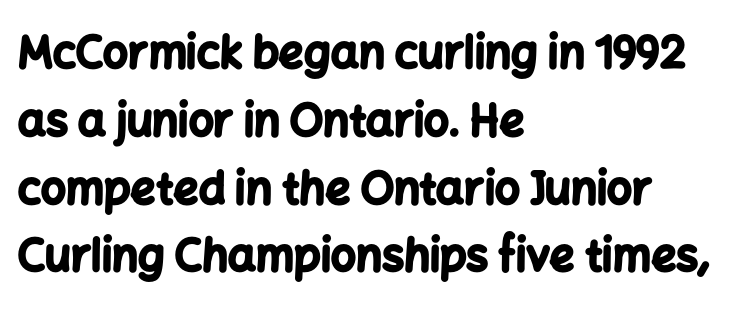
Q: Is the text bold? A: Yes.
Q: Is the text italic (slanted)? A: No, it is upright.
Q: Is the typeface a serif or a sans-serif typeface? A: Sans-serif.
Q: Is the text underlined? A: No.
Q: How is the paragraph aligned? A: Left-aligned.
Q: Is the spacing between letters normal or unusually wide? A: Normal.
Q: Is the spacing between lines tight, normal or loose? A: Normal.
Q: Width (condensed, normal, or wide)? A: Normal.
Q: Stroke contrast? A: Low.
Q: x-height? A: Medium.
Q: Monospaced? A: No.
